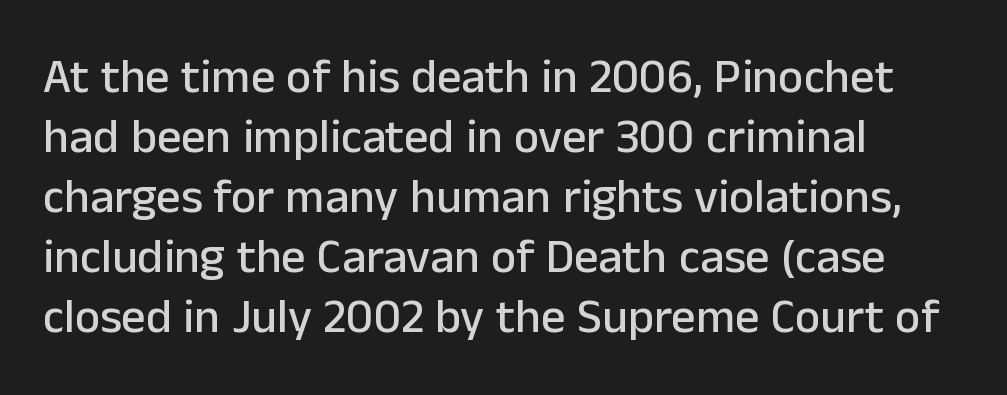
Q: Is the text italic (slanted)? A: No, it is upright.
Q: Is the typeface a serif or a sans-serif typeface? A: Sans-serif.
Q: Is the text underlined? A: No.
Q: How is the paragraph aligned? A: Left-aligned.
Q: Is the spacing between letters normal or unusually wide? A: Normal.
Q: Is the spacing between lines tight, normal or loose? A: Normal.
Q: Width (condensed, normal, or wide)? A: Normal.
Q: Stroke contrast? A: Low.
Q: x-height? A: Medium.
Q: Monospaced? A: No.
